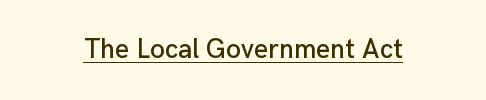
{"italic": "no", "underline": "yes", "letter_spacing": "normal", "letter_spacing_em": 0.0, "glyph_px": 27}
